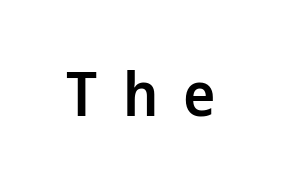
{"serif": "no", "italic": "no", "bold": "semi", "weight": "semibold", "width": "normal", "stroke_contrast": "low", "x_height": "medium", "monospaced": "no", "underline": "no", "letter_spacing": "wide", "letter_spacing_em": 0.41, "glyph_px": 61}
